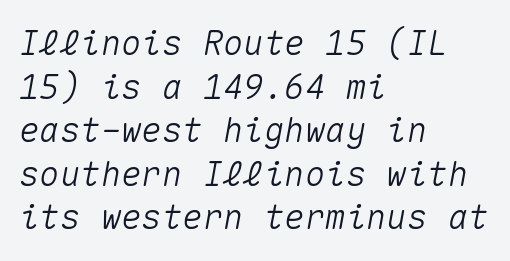
Q: Is the text italic (slanted)? A: Yes, it leans right by about 10 degrees.
Q: Is the text underlined? A: No.
Q: How is the paragraph aligned? A: Left-aligned.
Q: Is the spacing between letters normal or unusually wide? A: Normal.
Q: Is the spacing between lines tight, normal or loose? A: Normal.
Q: Width (condensed, normal, or wide)? A: Normal.
Q: Stroke contrast? A: Medium.
Q: x-height? A: Medium.
Q: Monospaced? A: Yes.
